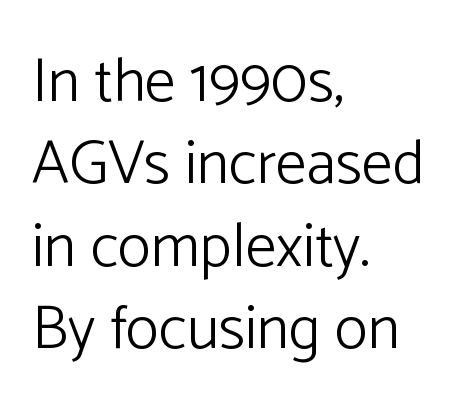
{"serif": "no", "italic": "no", "bold": "no", "weight": "light", "width": "normal", "stroke_contrast": "low", "x_height": "medium", "monospaced": "no", "underline": "no", "align": "left", "line_spacing": "normal", "line_spacing_ratio": 1.33, "letter_spacing": "normal", "letter_spacing_em": 0.0, "glyph_px": 62}
